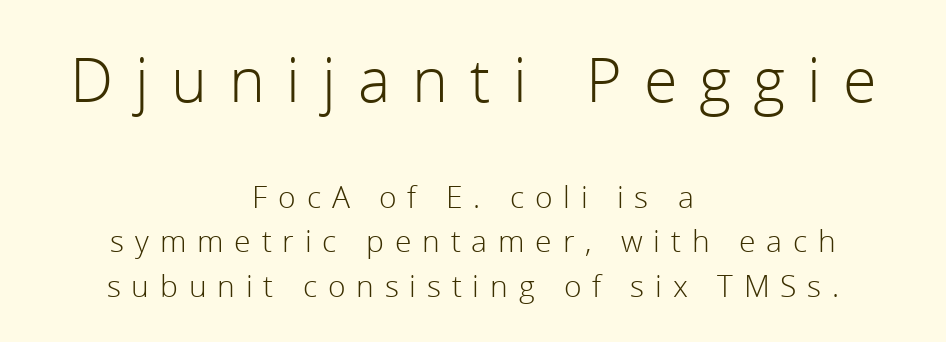
The image shows 61 px light sans-serif type, upright; set centered, normal line spacing (1.48x), unusually wide letter spacing (+0.36 em), not underlined; the first (top) block is 2.03x larger; a medium x-height.
